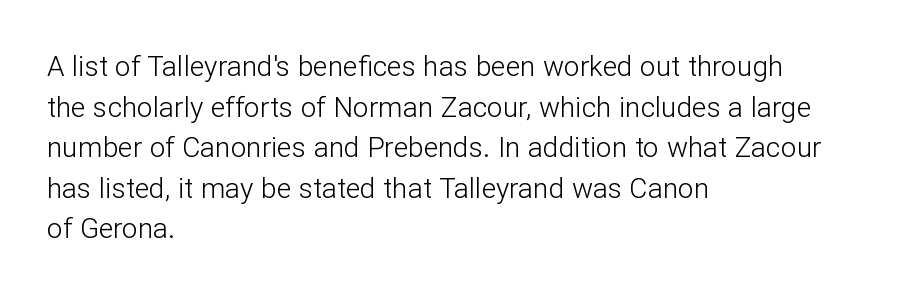
{"serif": "no", "italic": "no", "bold": "no", "weight": "light", "width": "normal", "stroke_contrast": "low", "x_height": "medium", "monospaced": "no", "underline": "no", "align": "left", "line_spacing": "normal", "line_spacing_ratio": 1.45, "letter_spacing": "normal", "letter_spacing_em": 0.0, "glyph_px": 28}
